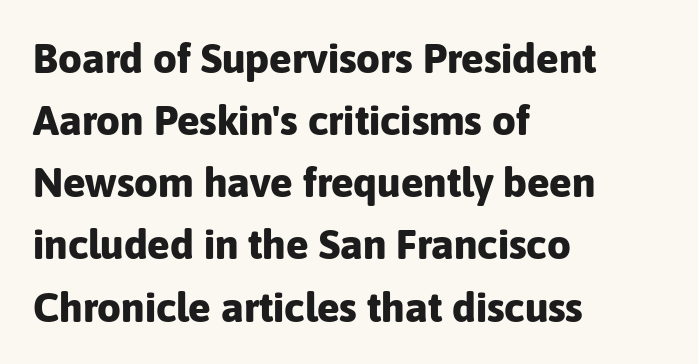
A normal amount of white space separates one row of letters from the next. Notice how the passage keeps a crisp vertical edge on the left only. Here the glyphs are tracked normally, forming tight word shapes. The face used here is a sans, in the tradition of grotesques and geometrics. What weight is shown? A full bold with thick strokes. Posture: vertical.
